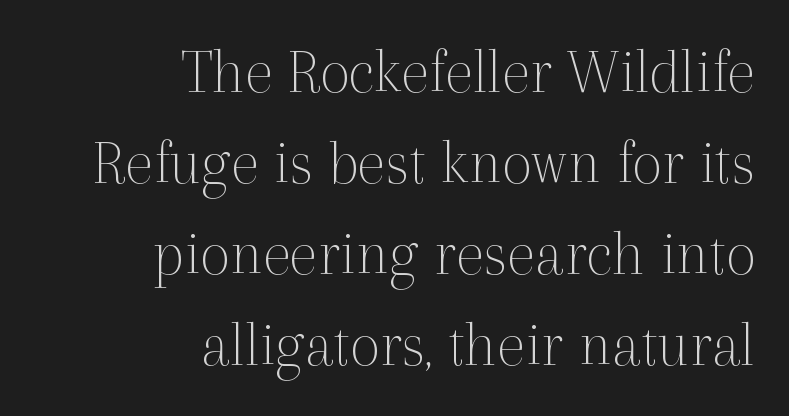
{"serif": "yes", "italic": "no", "bold": "no", "weight": "thin", "width": "normal", "x_height": "medium", "monospaced": "no", "underline": "no", "align": "right", "line_spacing": "normal", "line_spacing_ratio": 1.38, "letter_spacing": "normal", "letter_spacing_em": 0.0, "glyph_px": 66}
